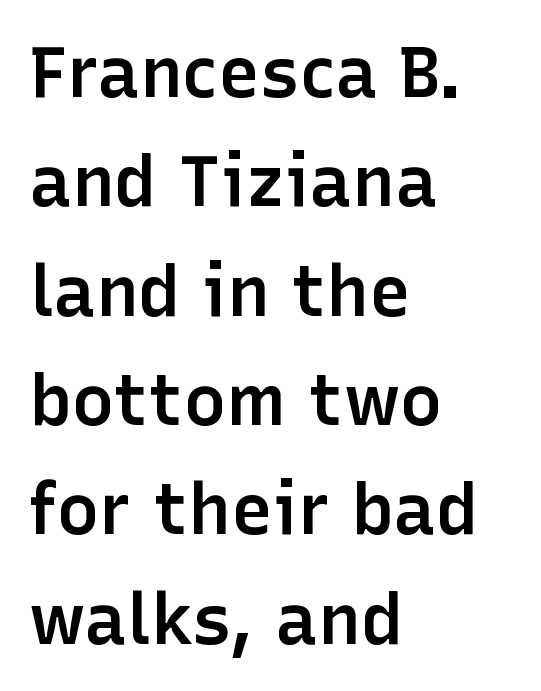
Q: Is the text bold? A: Semi-bold.
Q: Is the text italic (slanted)? A: No, it is upright.
Q: Is the typeface a serif or a sans-serif typeface? A: Sans-serif.
Q: Is the text underlined? A: No.
Q: How is the paragraph aligned? A: Left-aligned.
Q: Is the spacing between letters normal or unusually wide? A: Normal.
Q: Is the spacing between lines tight, normal or loose? A: Normal.
Q: Width (condensed, normal, or wide)? A: Normal.
Q: Stroke contrast? A: Low.
Q: x-height? A: Medium.
Q: Monospaced? A: No.
